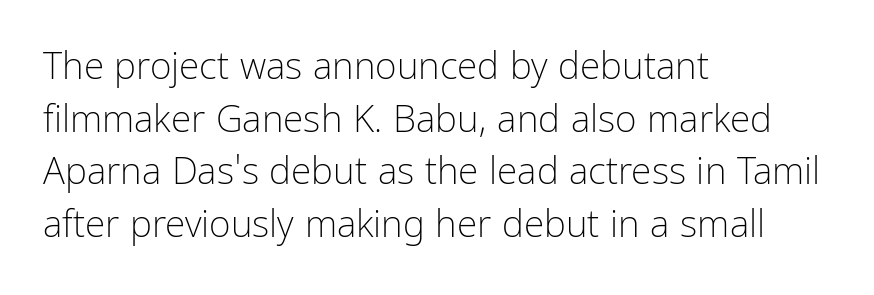
Q: Is the text bold? A: No.
Q: Is the text italic (slanted)? A: No, it is upright.
Q: Is the typeface a serif or a sans-serif typeface? A: Sans-serif.
Q: Is the text underlined? A: No.
Q: How is the paragraph aligned? A: Left-aligned.
Q: Is the spacing between letters normal or unusually wide? A: Normal.
Q: Is the spacing between lines tight, normal or loose? A: Normal.
Q: Width (condensed, normal, or wide)? A: Condensed.
Q: Stroke contrast? A: Low.
Q: x-height? A: Medium.
Q: Monospaced? A: No.
